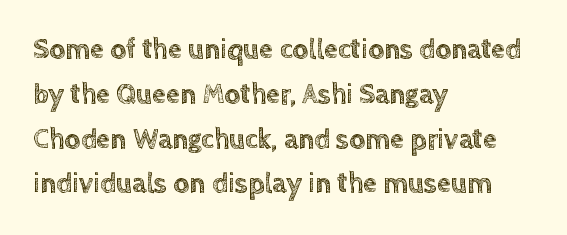
{"italic": "no", "width": "normal", "x_height": "large", "monospaced": "no", "underline": "no", "align": "left", "line_spacing": "normal", "line_spacing_ratio": 1.6, "letter_spacing": "normal", "letter_spacing_em": 0.0, "glyph_px": 28}
